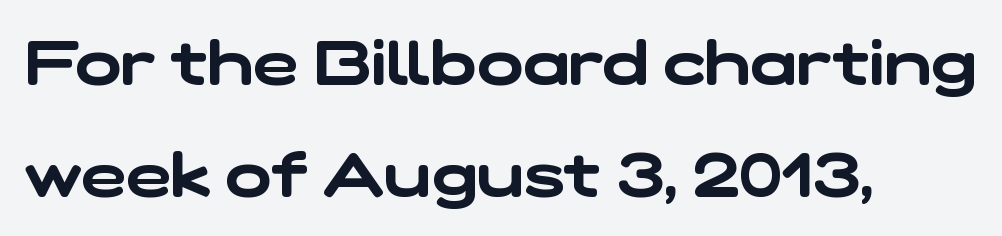
Default kerning and tracking; the words read as compact shapes. What kind of face is this? One without serifs — a sans. Teacher's note: observe the even left margin — that is flush-left alignment. The string is rendered with underlining switched off. Varying glyph widths throughout — classic text-font behaviour.
